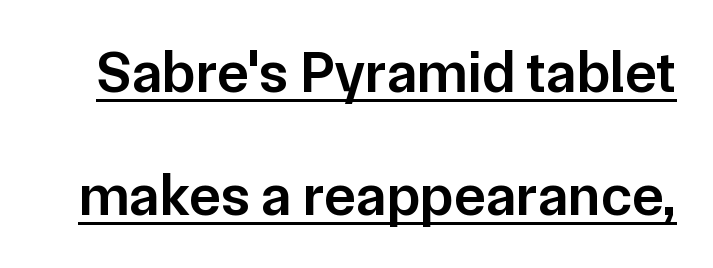
The image shows 59 px semibold sans-serif type, upright; set loose line spacing (2.09x), normal letter spacing, underlined; low stroke contrast and a medium x-height.
